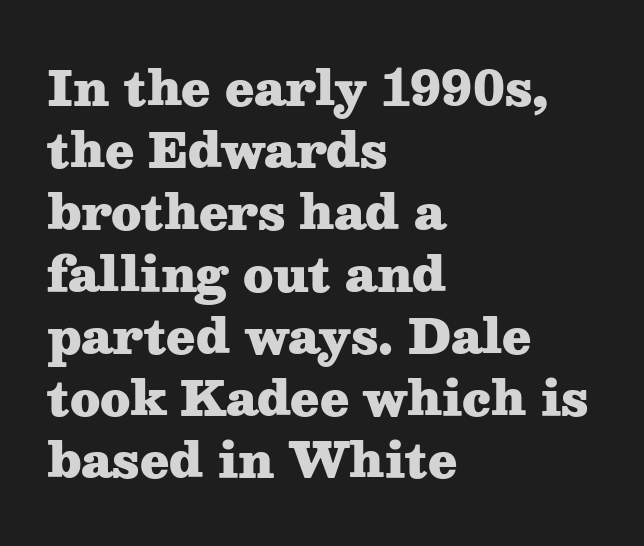
Q: Is the text bold? A: Yes.
Q: Is the text italic (slanted)? A: No, it is upright.
Q: Is the typeface a serif or a sans-serif typeface? A: Serif.
Q: Is the text underlined? A: No.
Q: How is the paragraph aligned? A: Left-aligned.
Q: Is the spacing between letters normal or unusually wide? A: Normal.
Q: Is the spacing between lines tight, normal or loose? A: Normal.
Q: Width (condensed, normal, or wide)? A: Wide.
Q: Stroke contrast? A: Medium.
Q: x-height? A: Medium.
Q: Monospaced? A: No.
